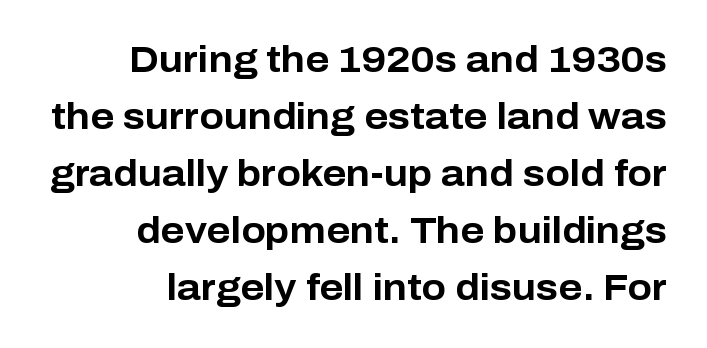
The image shows 36 px bold sans-serif type, upright; set right-aligned, normal line spacing (1.58x), normal letter spacing, not underlined; low stroke contrast and a medium x-height.
